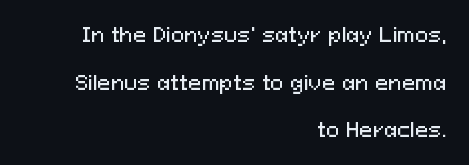
{"italic": "no", "underline": "no", "align": "right", "line_spacing": "loose", "line_spacing_ratio": 2.38, "letter_spacing": "normal", "letter_spacing_em": 0.0, "glyph_px": 20}
